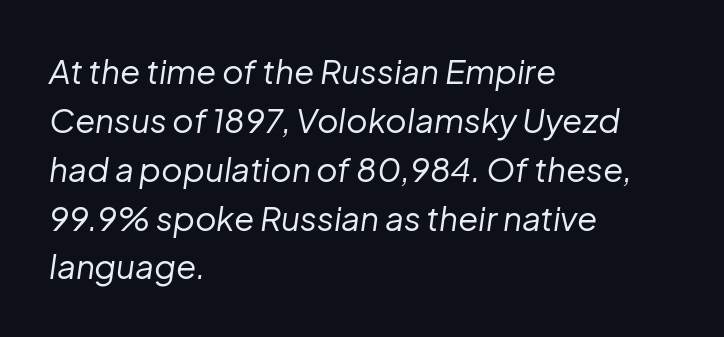
The tracking reads as untouched default to a designer's eye. The glyphs look as if they've been sheared to an angle. Here the designer chose a conventional face with non-uniform glyph widths. The words here are not underlined. The designer left line spacing at the default. Short and long lines alike share a common starting point at left.
